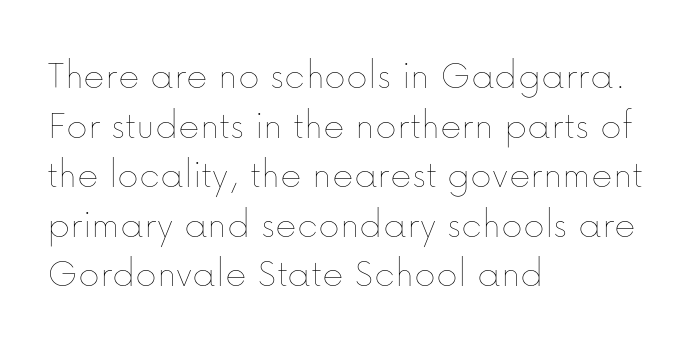
{"italic": "no", "bold": "no", "weight": "thin", "width": "normal", "stroke_contrast": "low", "x_height": "medium", "monospaced": "no", "underline": "no", "align": "left", "line_spacing_ratio": 1.21, "letter_spacing": "normal", "letter_spacing_em": 0.0, "glyph_px": 41}
